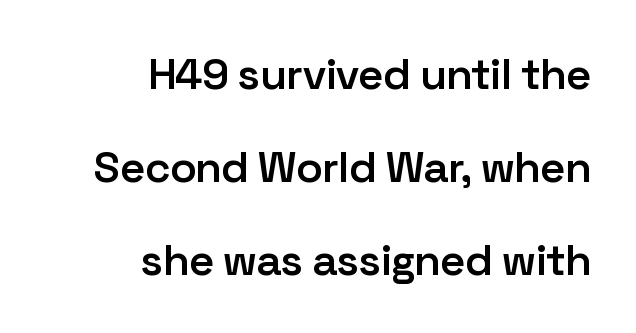
{"serif": "no", "italic": "no", "bold": "semi", "weight": "semibold", "width": "normal", "stroke_contrast": "low", "x_height": "medium", "monospaced": "no", "underline": "no", "align": "right", "line_spacing": "loose", "line_spacing_ratio": 2.11, "letter_spacing": "normal", "letter_spacing_em": 0.0, "glyph_px": 44}
